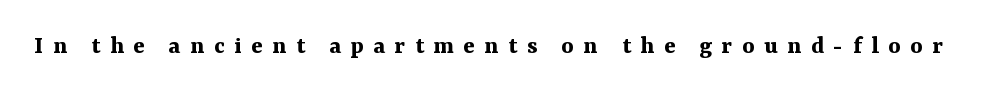
Q: Is the text bold? A: Yes.
Q: Is the text italic (slanted)? A: No, it is upright.
Q: Is the text underlined? A: No.
Q: Is the spacing between letters normal or unusually wide? A: Unusually wide.
